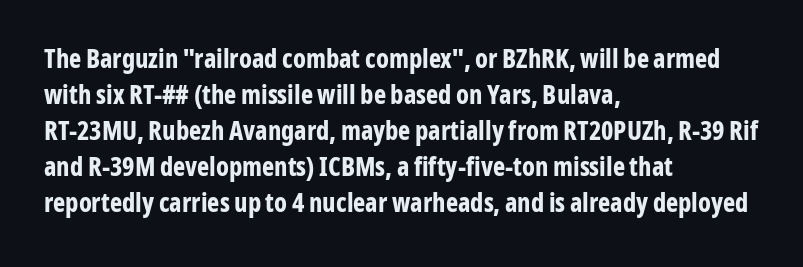
Weight: bold. Inter-character spacing is left at the font's built-in metrics. Check the space under the baseline: it is left empty. These lines sit exactly where default settings would place them. Compared with a centered layout, this one pins lines to the left instead.
